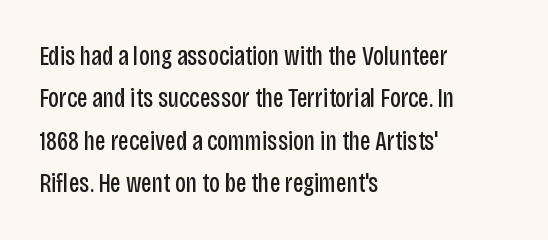
Q: Is the text bold? A: No.
Q: Is the text italic (slanted)? A: No, it is upright.
Q: Is the text underlined? A: No.
Q: How is the paragraph aligned? A: Left-aligned.
Q: Is the spacing between letters normal or unusually wide? A: Normal.
Q: Is the spacing between lines tight, normal or loose? A: Normal.
